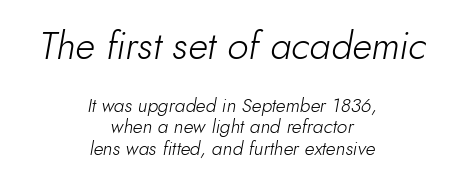
The image shows 38 px light type, italic (leaning right); set centered, tight line spacing (1.12x), normal letter spacing, not underlined; the first (top) block is 2.0x larger; low stroke contrast and a small x-height.
